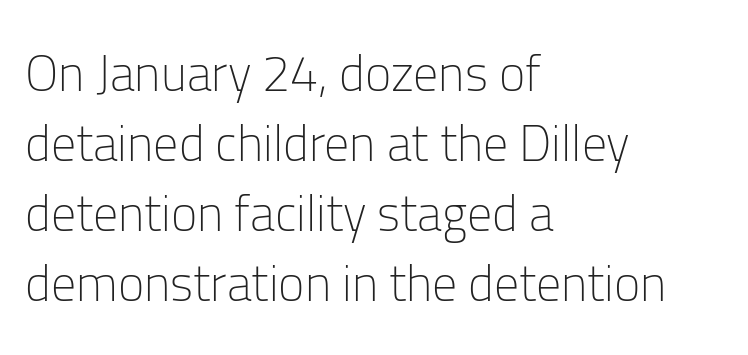
{"serif": "no", "italic": "no", "bold": "no", "weight": "light", "width": "normal", "stroke_contrast": "low", "x_height": "medium", "monospaced": "no", "underline": "no", "align": "left", "line_spacing": "normal", "line_spacing_ratio": 1.4, "letter_spacing": "normal", "letter_spacing_em": 0.0, "glyph_px": 50}
